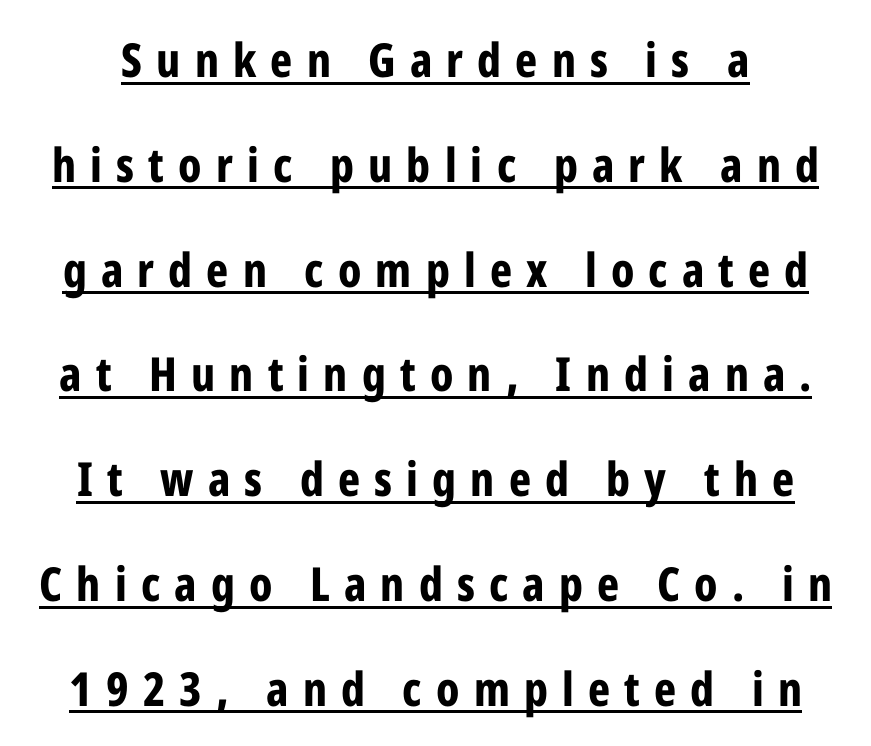
The rendered words wear a rule along their underside. Varying glyph widths throughout — classic text-font behaviour. Display-style spreading of the glyphs; the letterfit is very open. Posture: straight, roman, zero tilt. Regarding serifs, this sample does without them. In terms of leading, this rendering errs on the spacious side.
